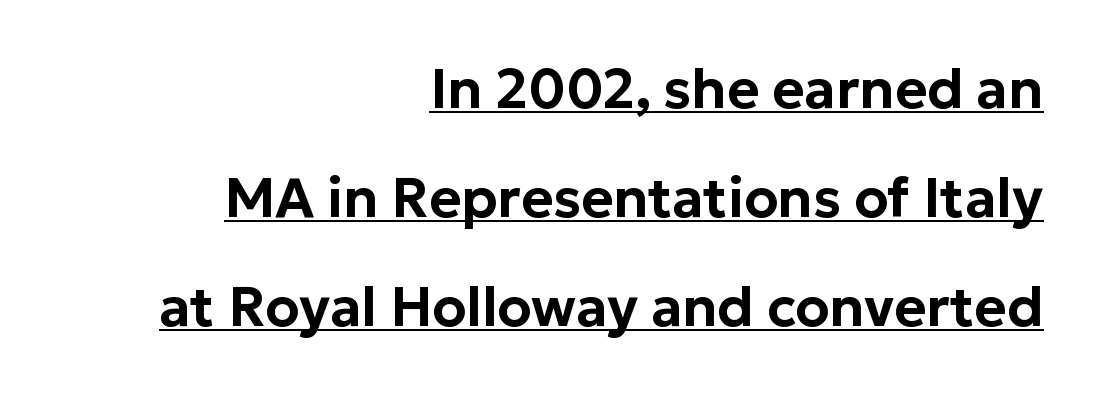
Q: Is the text italic (slanted)? A: No, it is upright.
Q: Is the typeface a serif or a sans-serif typeface? A: Sans-serif.
Q: Is the text underlined? A: Yes.
Q: How is the paragraph aligned? A: Right-aligned.
Q: Is the spacing between letters normal or unusually wide? A: Normal.
Q: Is the spacing between lines tight, normal or loose? A: Loose.
Q: Width (condensed, normal, or wide)? A: Normal.
Q: Stroke contrast? A: Low.
Q: x-height? A: Medium.
Q: Monospaced? A: No.
